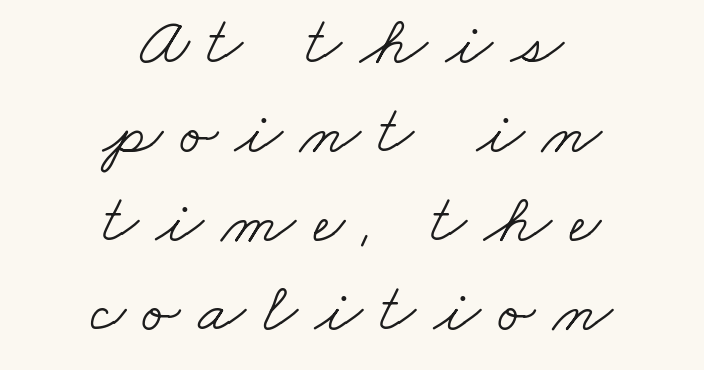
Q: Is the text bold? A: No.
Q: Is the typeface a serif or a sans-serif typeface? A: Serif.
Q: Is the text underlined? A: No.
Q: How is the paragraph aligned? A: Centered.
Q: Is the spacing between letters normal or unusually wide? A: Unusually wide.
Q: Is the spacing between lines tight, normal or loose? A: Normal.
Q: Width (condensed, normal, or wide)? A: Wide.
Q: Stroke contrast? A: Low.
Q: x-height? A: Small.
Q: Monospaced? A: No.
